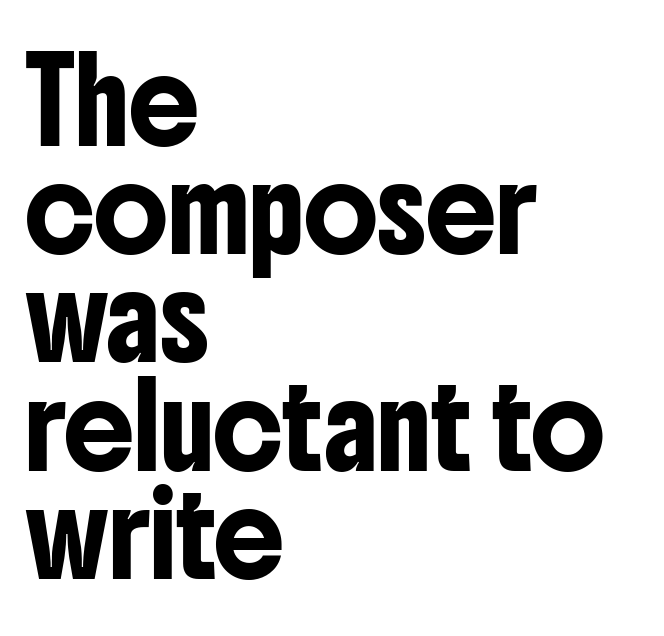
{"serif": "no", "italic": "no", "width": "condensed", "stroke_contrast": "low", "x_height": "medium", "monospaced": "no", "underline": "no", "align": "left", "line_spacing": "normal", "line_spacing_ratio": 1.37, "letter_spacing": "normal", "letter_spacing_em": 0.0, "glyph_px": 79}
